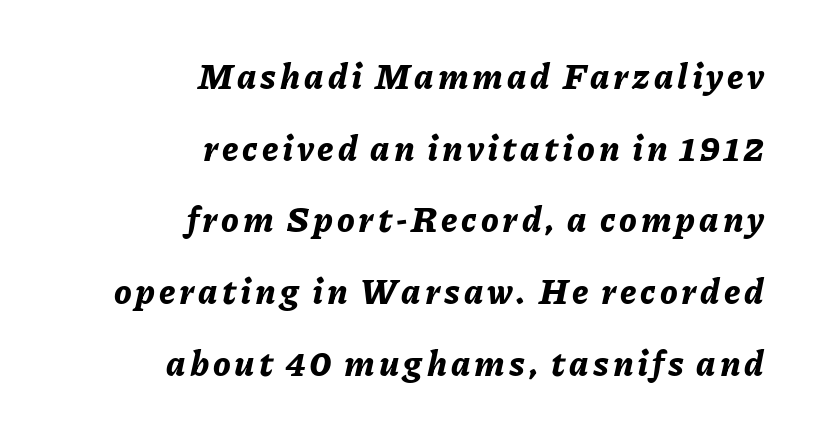
Typesetter's note: full bold, strokes at maximum text heaviness. The rendering uses natural spacing where letterforms have individual widths. Notice how the stems are inclined rather than vertical — that's the hallmark of italics. Leftover space on each line is placed entirely before the opening word.
